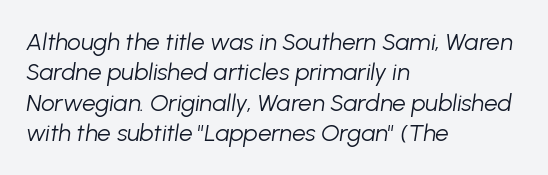
{"italic": "yes", "lean": "right", "slant_degrees": 8, "bold": "no", "underline": "no", "align": "left", "line_spacing": "normal", "line_spacing_ratio": 1.27, "letter_spacing": "normal", "letter_spacing_em": 0.0, "glyph_px": 24}
